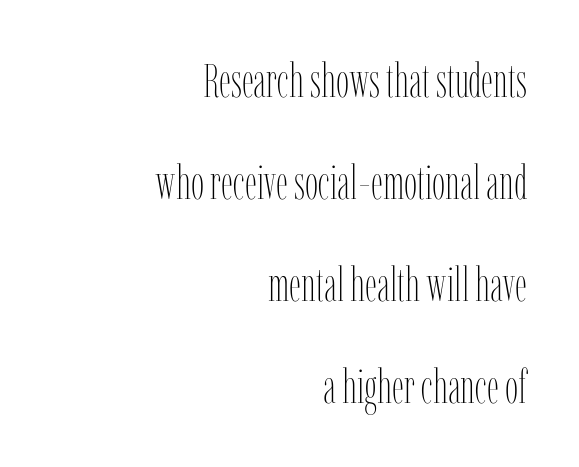
Q: Is the text bold? A: No.
Q: Is the text italic (slanted)? A: No, it is upright.
Q: Is the text underlined? A: No.
Q: How is the paragraph aligned? A: Right-aligned.
Q: Is the spacing between letters normal or unusually wide? A: Normal.
Q: Is the spacing between lines tight, normal or loose? A: Loose.
Q: Width (condensed, normal, or wide)? A: Condensed.
Q: Stroke contrast? A: Low.
Q: x-height? A: Medium.
Q: Monospaced? A: No.
